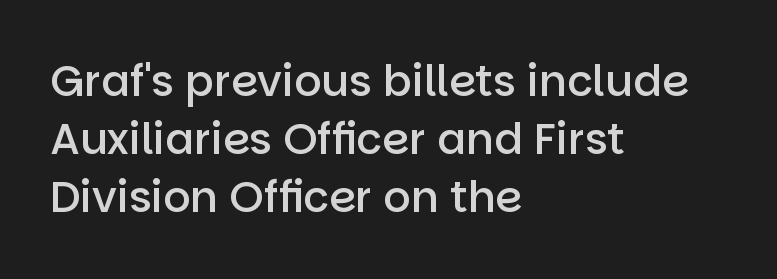
{"serif": "no", "italic": "no", "bold": "semi", "weight": "semibold", "width": "normal", "stroke_contrast": "low", "x_height": "large", "monospaced": "no", "underline": "no", "align": "left", "line_spacing": "normal", "line_spacing_ratio": 1.35, "letter_spacing": "normal", "letter_spacing_em": 0.0, "glyph_px": 43}
